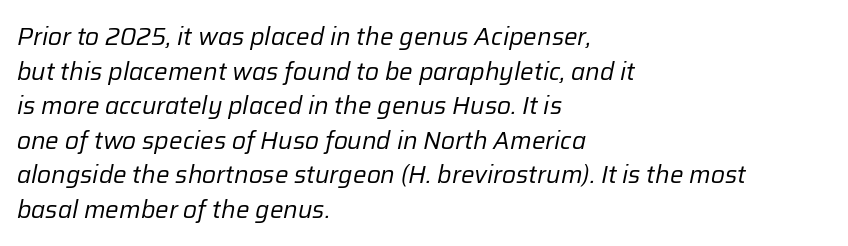
Q: Is the text bold? A: No.
Q: Is the text italic (slanted)? A: Yes, it leans right by about 12 degrees.
Q: Is the text underlined? A: No.
Q: How is the paragraph aligned? A: Left-aligned.
Q: Is the spacing between letters normal or unusually wide? A: Normal.
Q: Is the spacing between lines tight, normal or loose? A: Normal.
